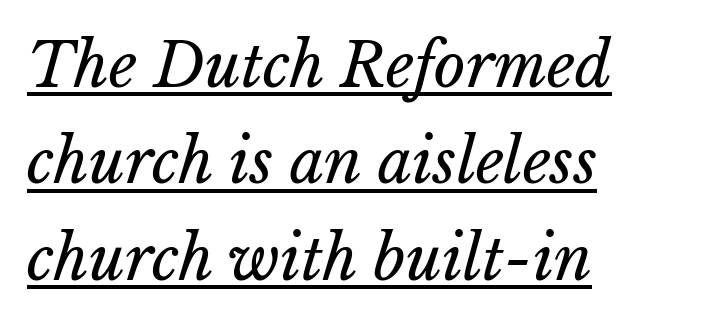
{"italic": "yes", "lean": "right", "slant_degrees": 15, "bold": "no", "weight": "regular", "width": "normal", "stroke_contrast": "low", "x_height": "medium", "monospaced": "no", "underline": "yes", "align": "left", "line_spacing": "normal", "line_spacing_ratio": 1.58, "letter_spacing": "normal", "letter_spacing_em": 0.0, "glyph_px": 61}
